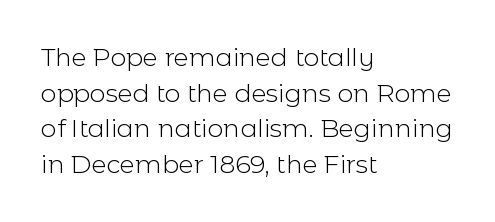
The image shows 25 px text type, upright; set left-aligned, normal line spacing (1.43x), normal letter spacing, not underlined.
